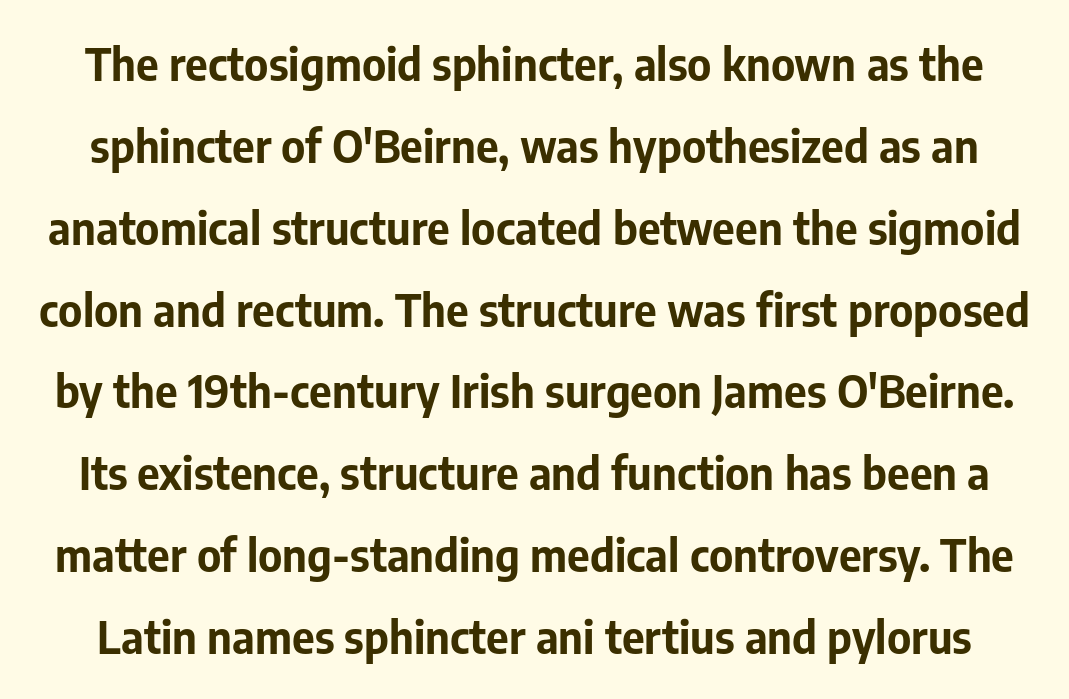
The image shows 44 px bold sans-serif type, upright; set line spacing 1.86x, normal letter spacing, not underlined; low stroke contrast and a medium x-height.
